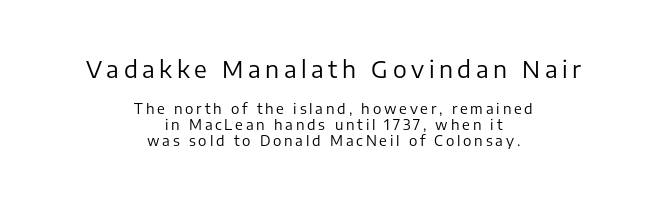
Q: Is the text bold? A: No.
Q: Is the text italic (slanted)? A: No, it is upright.
Q: Is the text underlined? A: No.
Q: How is the paragraph aligned? A: Centered.
Q: Is the spacing between letters normal or unusually wide? A: Unusually wide.
Q: Is the spacing between lines tight, normal or loose? A: Tight.
Q: Which block of text is set in a larger size, the first (top) or the second (bottom)? A: The first (top) one.
